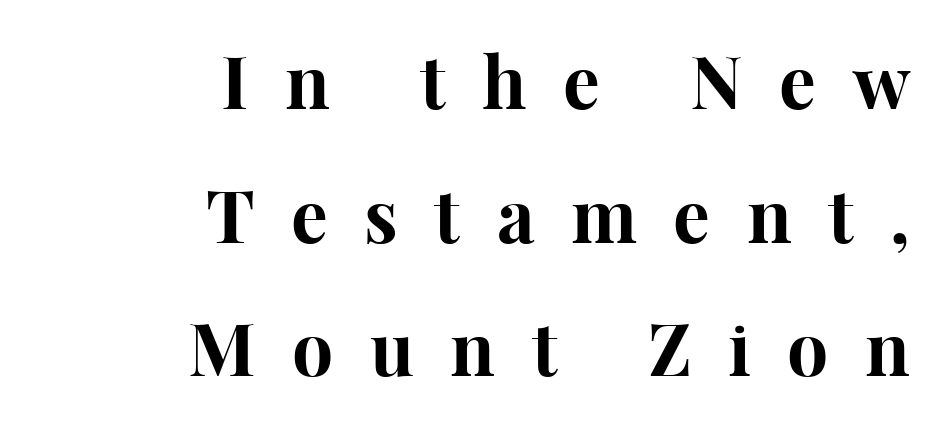
Casual observation: everything's shoved over to the right. The font is running at its bold setting. Is the letter spacing exaggerated? Yes — the characters are pushed far apart. The space directly below the letters is spotless. This sample uses an upright cut, with every glyph sitting square on the baseline. A typesetter would label this face a serif.
